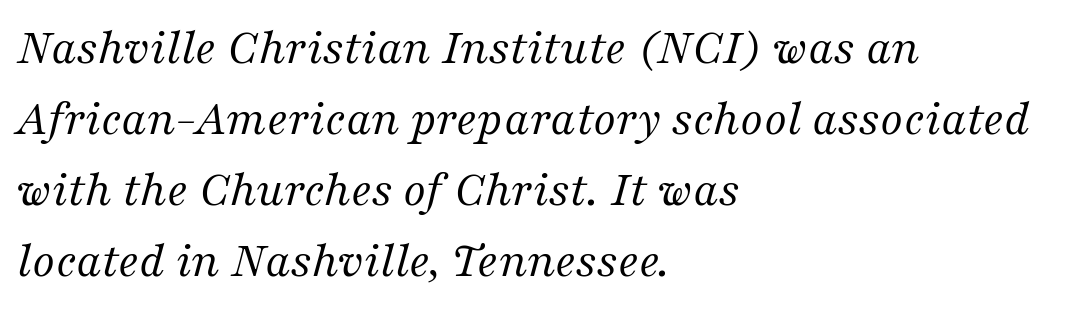
{"serif": "yes", "italic": "yes", "lean": "right", "slant_degrees": 16, "bold": "no", "weight": "regular", "width": "normal", "stroke_contrast": "medium", "x_height": "medium", "monospaced": "no", "underline": "no", "align": "left", "line_spacing": "normal", "line_spacing_ratio": 1.39, "letter_spacing": "normal", "letter_spacing_em": 0.0, "glyph_px": 51}
